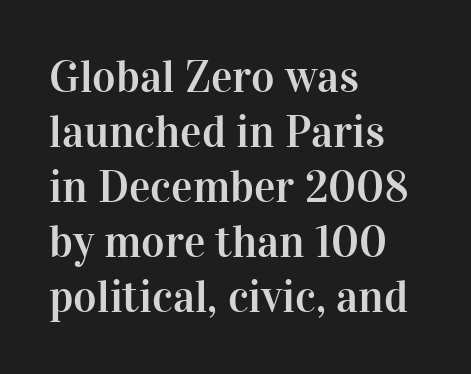
The image shows 45 px serif type, upright; set left-aligned, line spacing 1.22x, normal letter spacing, not underlined; high stroke contrast and a medium x-height.
